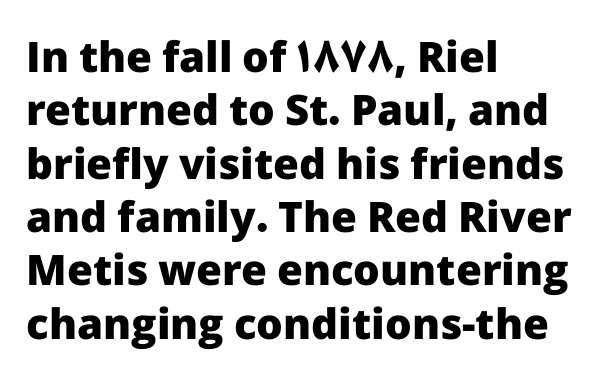
Caption: standard tracking, unaltered. Weight check: bold — yes, fully. Here the designer chose a conventional face with non-uniform glyph widths. Line beginnings align vertically; line endings do not. Notice how descenders clear the ascenders below comfortably — that's standard leading.
